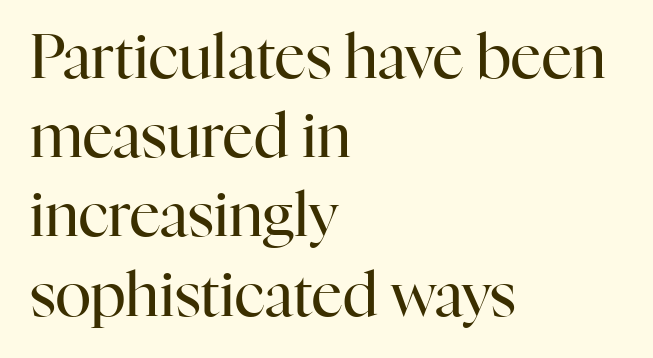
The image shows 60 px regular-weight serif type, upright; set left-aligned, normal line spacing (1.32x), normal letter spacing, not underlined; high stroke contrast and a medium x-height.
